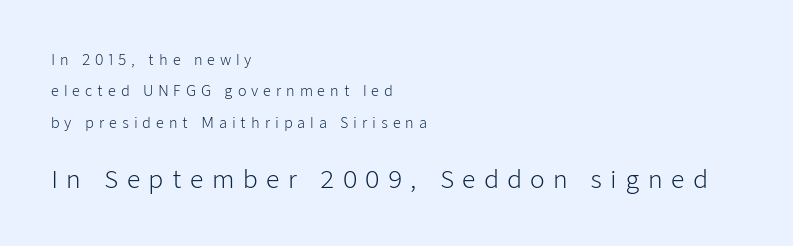
The space between consecutive lines is lavish. Caption: face not bold, strokes unweighted. Scale increases going downward across the two blocks. This sample uses expanded letter spacing, leaving extra air between glyphs. The lettering holds an erect, upright posture throughout.
